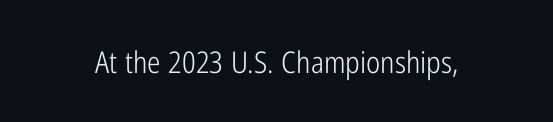
Q: Is the text bold? A: No.
Q: Is the text italic (slanted)? A: No, it is upright.
Q: Is the typeface a serif or a sans-serif typeface? A: Sans-serif.
Q: Is the text underlined? A: No.
Q: Is the spacing between letters normal or unusually wide? A: Normal.
Q: Width (condensed, normal, or wide)? A: Condensed.
Q: Stroke contrast? A: Low.
Q: x-height? A: Medium.
Q: Monospaced? A: No.
